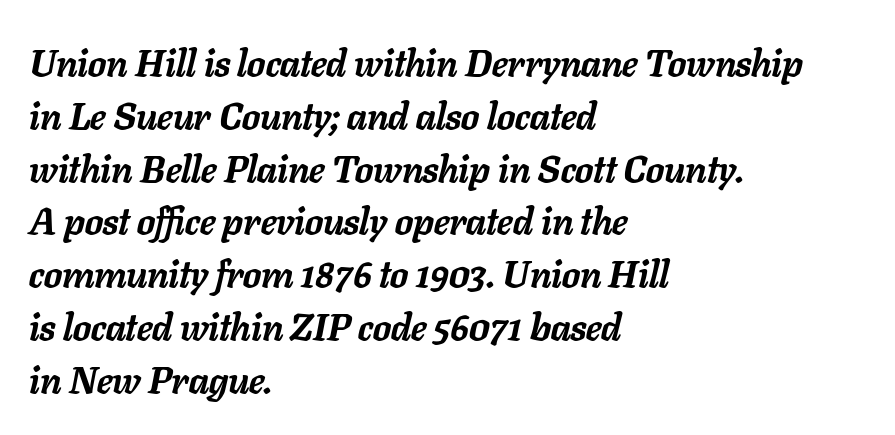
{"italic": "yes", "lean": "right", "slant_degrees": 11, "bold": "yes", "weight": "semibold", "width": "normal", "stroke_contrast": "low", "x_height": "medium", "monospaced": "no", "underline": "no", "align": "left", "line_spacing": "normal", "line_spacing_ratio": 1.39, "letter_spacing": "normal", "letter_spacing_em": 0.0, "glyph_px": 38}
